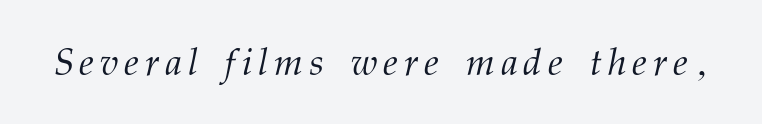
Bold? No — there's no thickening of the strokes. Small tapered or slab feet sit at the stroke ends, so this counts as serif. A typesetter would mark this as italic. A typesetter would call this proportional, since set widths differ per character. The space beneath each line is pristine and unruled.
